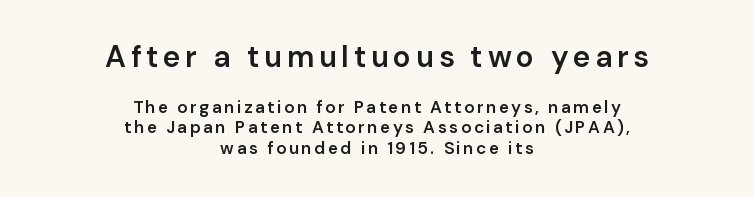
Q: Is the text bold? A: Semi-bold.
Q: Is the text italic (slanted)? A: No, it is upright.
Q: Is the typeface a serif or a sans-serif typeface? A: Sans-serif.
Q: Is the text underlined? A: No.
Q: How is the paragraph aligned? A: Centered.
Q: Which block of text is set in a larger size, the first (top) or the second (bottom)? A: The first (top) one.
Q: Width (condensed, normal, or wide)? A: Normal.
Q: Stroke contrast? A: Low.
Q: x-height? A: Medium.
Q: Monospaced? A: No.
